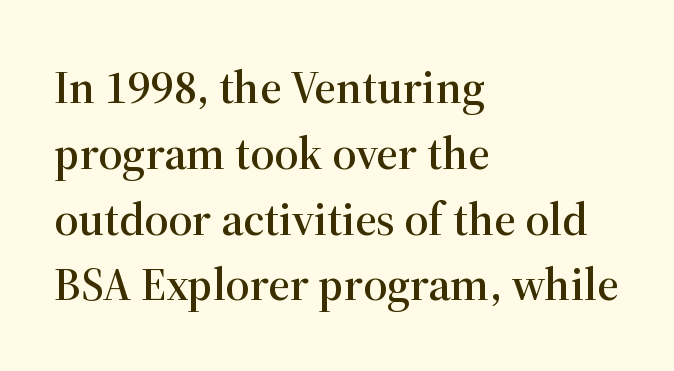
{"serif": "yes", "italic": "no", "width": "normal", "stroke_contrast": "high", "x_height": "medium", "monospaced": "no", "underline": "no", "align": "left", "line_spacing": "normal", "line_spacing_ratio": 1.4, "letter_spacing": "normal", "letter_spacing_em": 0.0, "glyph_px": 47}
